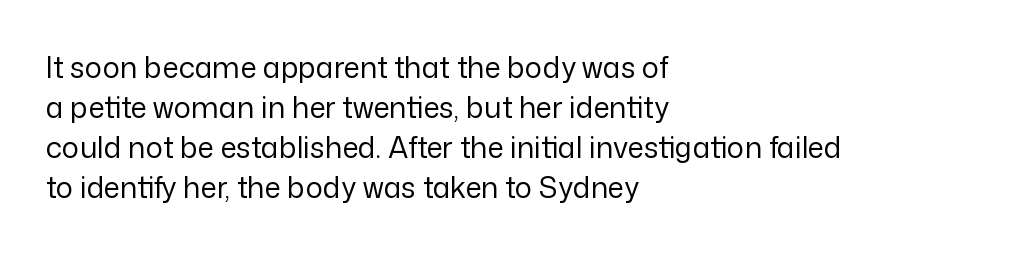
{"serif": "no", "italic": "no", "bold": "no", "weight": "regular", "width": "normal", "stroke_contrast": "low", "x_height": "medium", "monospaced": "no", "underline": "no", "align": "left", "line_spacing": "normal", "line_spacing_ratio": 1.38, "letter_spacing": "normal", "letter_spacing_em": 0.0, "glyph_px": 29}
